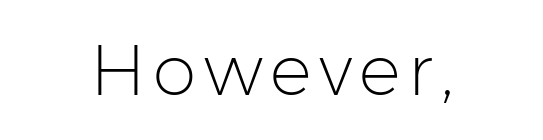
The image shows 70 px light sans-serif type, upright; set centered, not underlined; low stroke contrast and a medium x-height.
